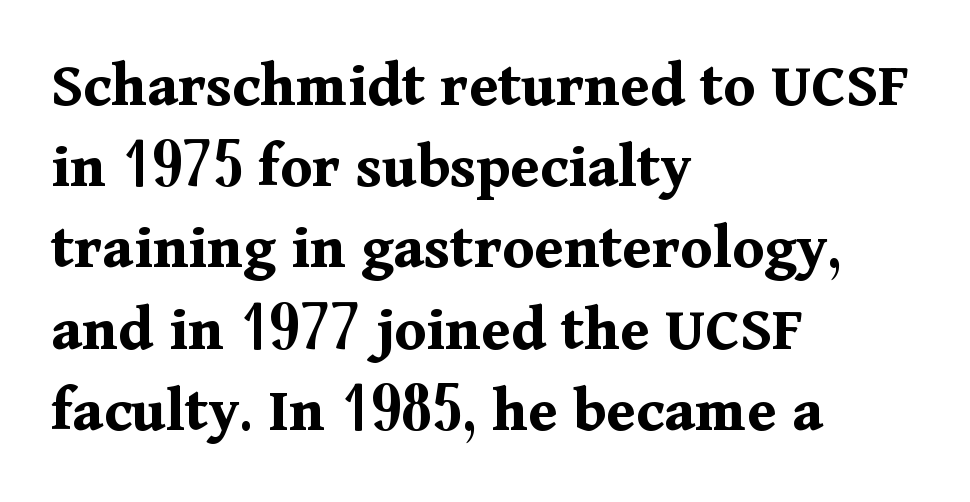
The image shows 65 px bold serif type, upright; set left-aligned, normal line spacing (1.25x), normal letter spacing, not underlined; medium stroke contrast and a medium x-height.
